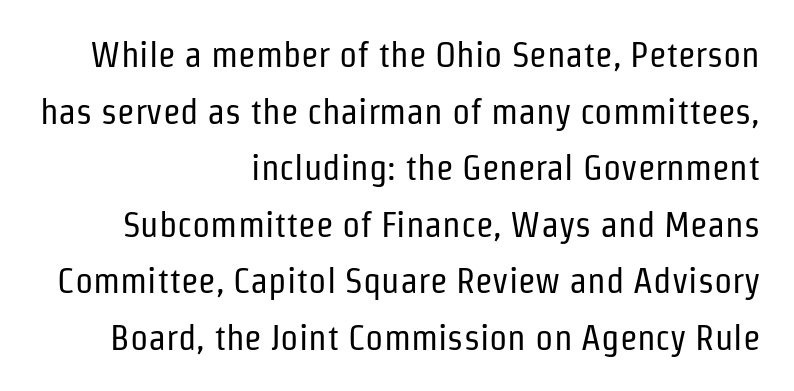
Upright lettering throughout. Weight: not bold — regular or lighter. Has an underline been added? It has not. Note the varied advance widths — an 'i' is clearly narrower than an 'm'. Classification — sans serif. Inter-character spacing is left at the font's built-in metrics.
